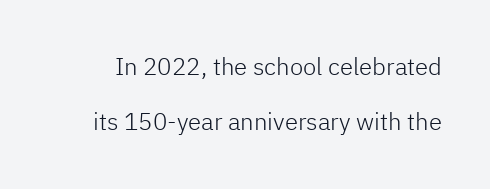
The image shows 24 px text type, upright; set loose line spacing (2.31x), normal letter spacing, not underlined.
